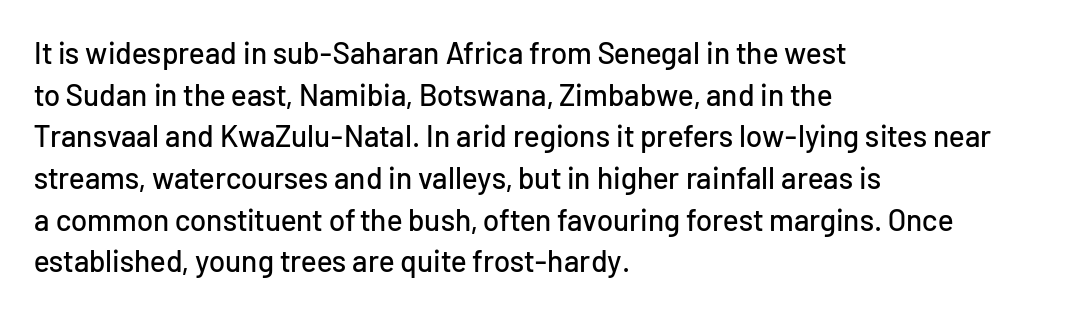
The image shows 30 px sans-serif type, upright; set left-aligned, normal line spacing (1.39x), normal letter spacing, not underlined; low stroke contrast and a medium x-height.
